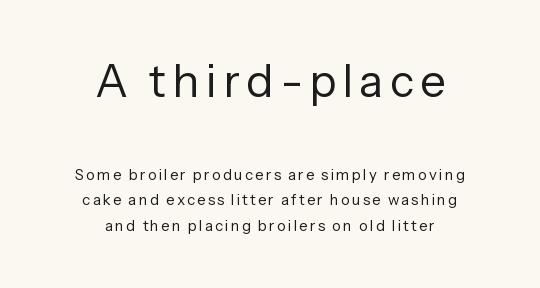
The image shows 45 px regular-weight sans-serif type, upright; set centered, normal line spacing (1.69x), not underlined; the first (top) block is 3.0x larger; low stroke contrast and a medium x-height.
